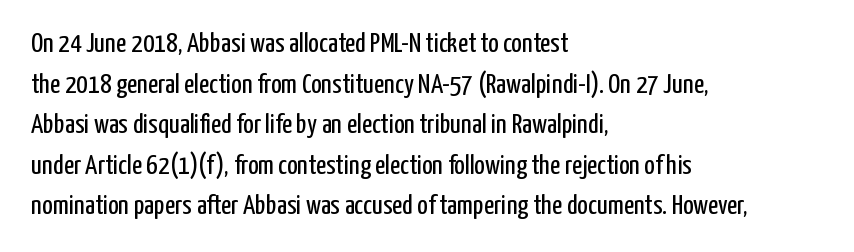
Q: Is the text bold? A: No.
Q: Is the text italic (slanted)? A: No, it is upright.
Q: Is the typeface a serif or a sans-serif typeface? A: Sans-serif.
Q: Is the text underlined? A: No.
Q: How is the paragraph aligned? A: Left-aligned.
Q: Is the spacing between letters normal or unusually wide? A: Normal.
Q: Is the spacing between lines tight, normal or loose? A: Normal.
Q: Width (condensed, normal, or wide)? A: Condensed.
Q: Stroke contrast? A: Low.
Q: x-height? A: Medium.
Q: Monospaced? A: No.
